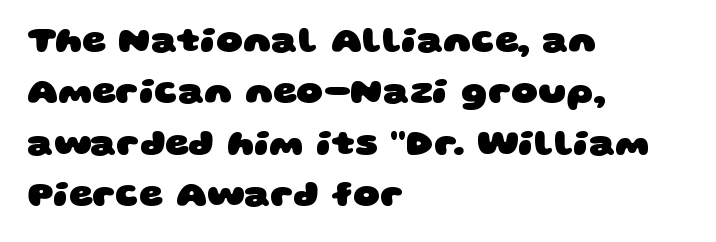
Do the characters align in a grid? No, the font is proportional. Each word holds together tightly as a unit, with standard inter-letter gaps. Leading: standard. Bare-footed words on every line. What weight is shown? A full bold with thick strokes.
